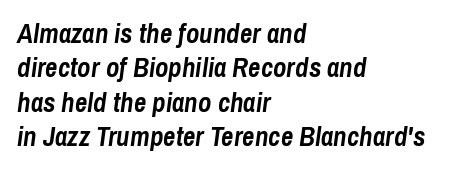
Q: Is the text bold? A: Yes.
Q: Is the text italic (slanted)? A: Yes, it leans right by about 8 degrees.
Q: Is the text underlined? A: No.
Q: How is the paragraph aligned? A: Left-aligned.
Q: Is the spacing between letters normal or unusually wide? A: Normal.
Q: Is the spacing between lines tight, normal or loose? A: Normal.
